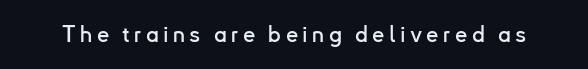
{"italic": "no", "underline": "no", "letter_spacing": "wide", "letter_spacing_em": 0.2, "glyph_px": 22}
